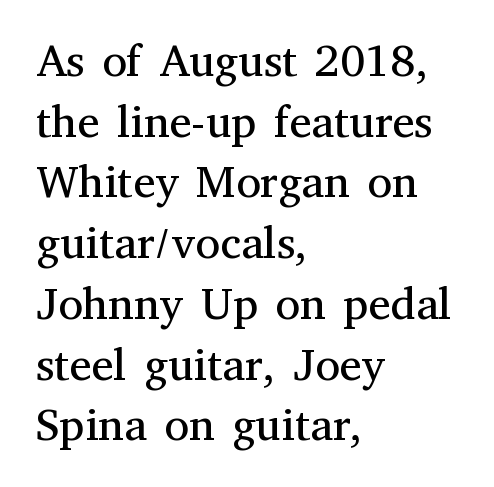
The image shows 45 px regular-weight serif type, upright; set left-aligned, normal line spacing (1.35x), normal letter spacing, not underlined; medium stroke contrast and a medium x-height.
